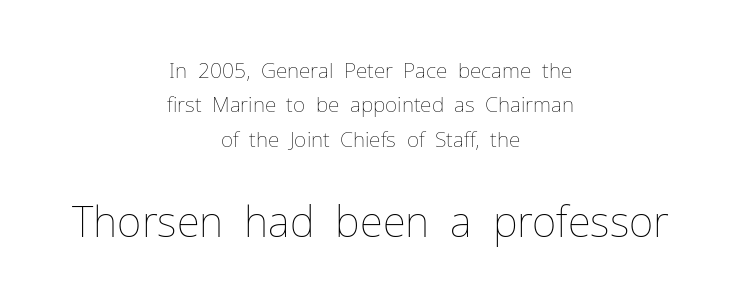
The image shows 42 px thin type, upright; set centered, normal line spacing (1.64x), normal letter spacing, not underlined; the second (bottom) block is 2.0x larger; low stroke contrast and a medium x-height.
